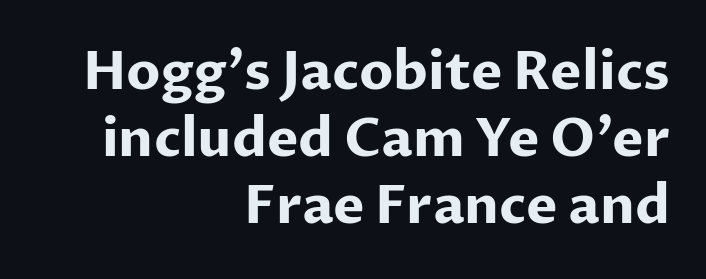
{"serif": "no", "italic": "no", "bold": "yes", "weight": "bold", "width": "normal", "stroke_contrast": "low", "x_height": "medium", "monospaced": "no", "underline": "no", "align": "right", "line_spacing": "normal", "line_spacing_ratio": 1.26, "letter_spacing": "normal", "letter_spacing_em": 0.0, "glyph_px": 53}
